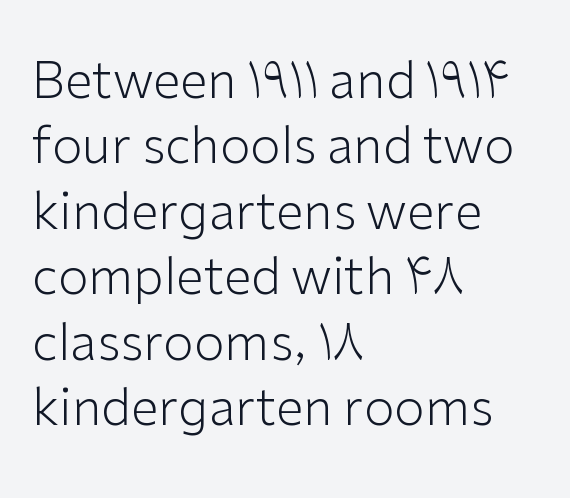
The image shows 50 px light sans-serif type, upright; set left-aligned, normal line spacing (1.31x), normal letter spacing, not underlined; low stroke contrast and a medium x-height.
